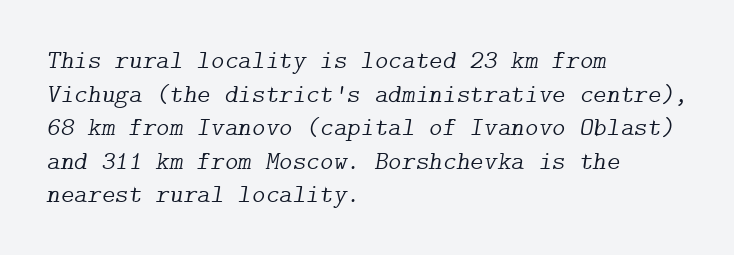
{"italic": "yes", "lean": "right", "slant_degrees": 9, "bold": "no", "underline": "no", "align": "left", "line_spacing": "normal", "line_spacing_ratio": 1.29, "letter_spacing": "normal", "letter_spacing_em": 0.0, "glyph_px": 26}
